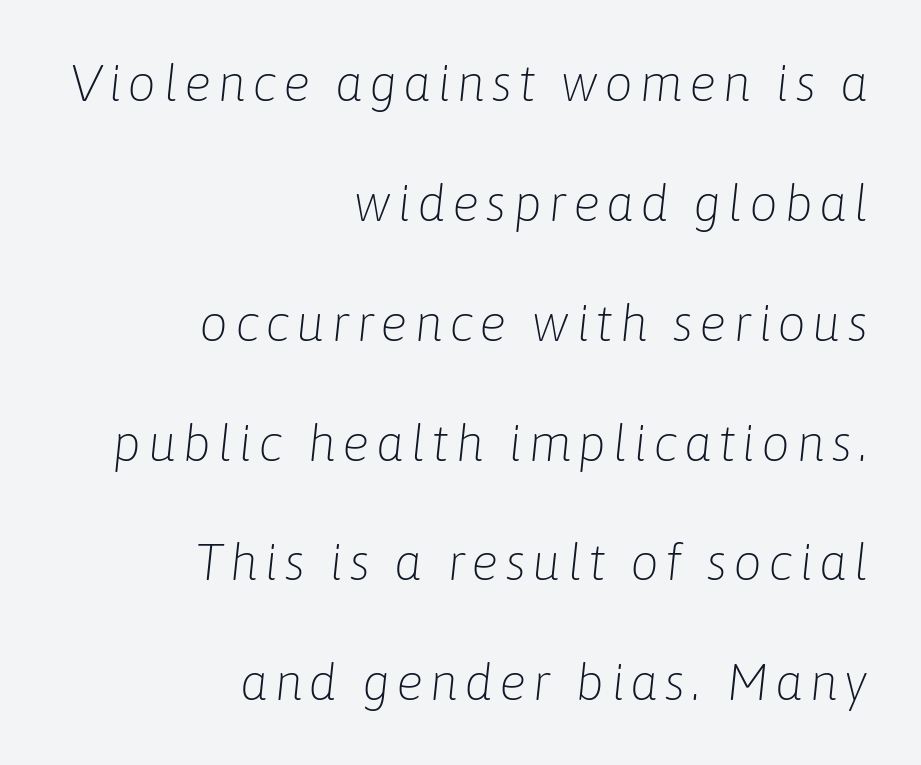
Weight: not bold — regular or lighter. This rendering uses right alignment, leaving the left contour irregular. Italic: yes, the glyphs are oblique. Rule under the text: the space is simply empty. Widely set lines give the paragraph a tall, airy silhouette. Looks like regular typesetting: each glyph gets only the width it needs.
